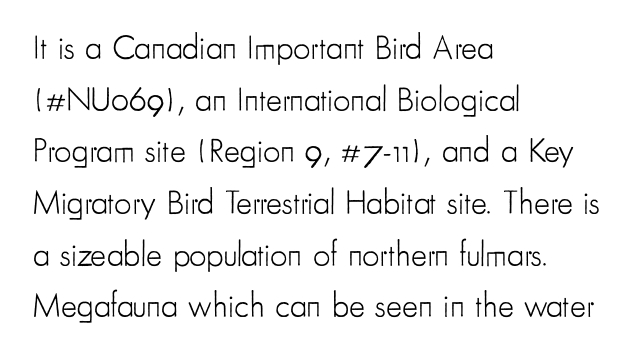
Q: Is the text bold? A: No.
Q: Is the text italic (slanted)? A: No, it is upright.
Q: Is the typeface a serif or a sans-serif typeface? A: Sans-serif.
Q: Is the text underlined? A: No.
Q: How is the paragraph aligned? A: Left-aligned.
Q: Is the spacing between letters normal or unusually wide? A: Normal.
Q: Is the spacing between lines tight, normal or loose? A: Normal.
Q: Width (condensed, normal, or wide)? A: Condensed.
Q: Stroke contrast? A: Low.
Q: x-height? A: Small.
Q: Monospaced? A: No.
